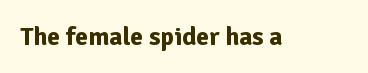
The image shows 26 px bold type, upright; set normal letter spacing, not underlined.
